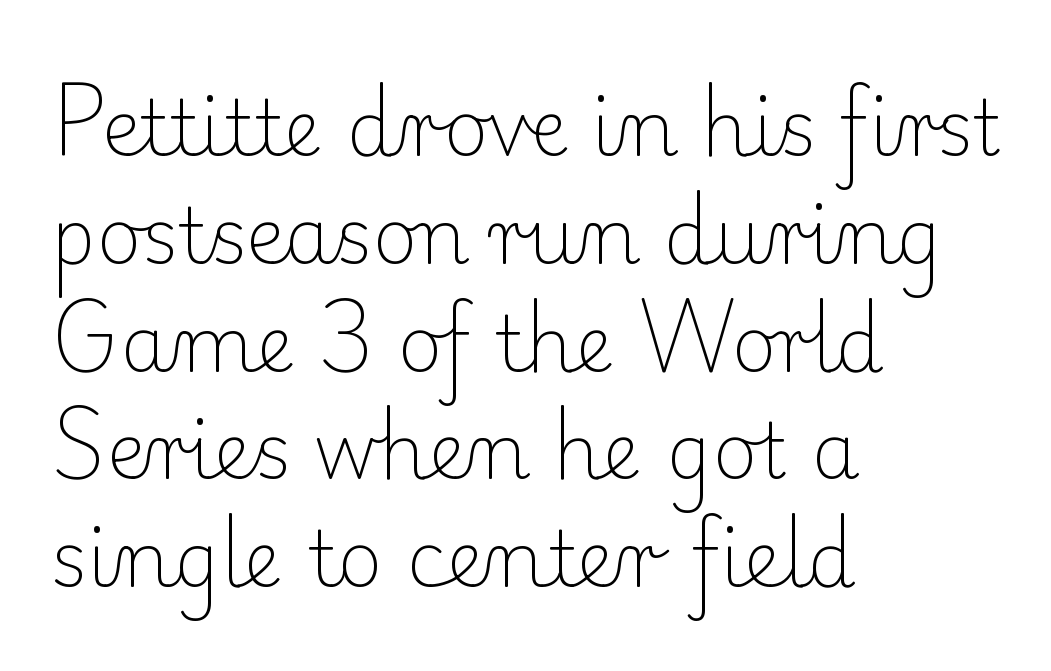
Q: Is the text bold? A: No.
Q: Is the text italic (slanted)? A: No, it is upright.
Q: Is the typeface a serif or a sans-serif typeface? A: Serif.
Q: Is the text underlined? A: No.
Q: How is the paragraph aligned? A: Left-aligned.
Q: Is the spacing between letters normal or unusually wide? A: Normal.
Q: Is the spacing between lines tight, normal or loose? A: Normal.
Q: Width (condensed, normal, or wide)? A: Normal.
Q: Stroke contrast? A: Low.
Q: x-height? A: Small.
Q: Monospaced? A: No.
